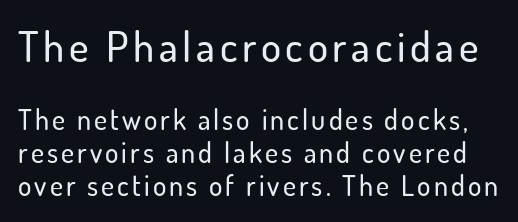
Q: Is the text italic (slanted)? A: No, it is upright.
Q: Is the typeface a serif or a sans-serif typeface? A: Sans-serif.
Q: Is the text underlined? A: No.
Q: Which block of text is set in a larger size, the first (top) or the second (bottom)? A: The first (top) one.
Q: Width (condensed, normal, or wide)? A: Normal.
Q: Stroke contrast? A: Low.
Q: x-height? A: Small.
Q: Monospaced? A: No.
